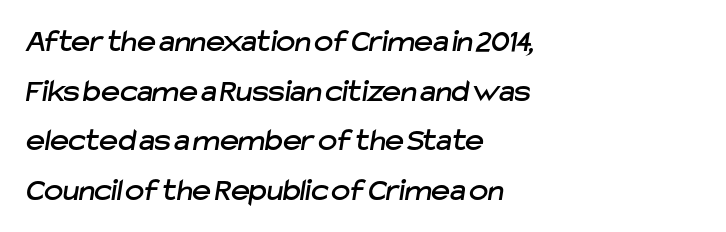
{"serif": "no", "width": "normal", "stroke_contrast": "low", "x_height": "medium", "monospaced": "no", "underline": "no", "align": "left", "line_spacing": "normal", "line_spacing_ratio": 1.55, "letter_spacing": "normal", "letter_spacing_em": 0.0, "glyph_px": 32}
